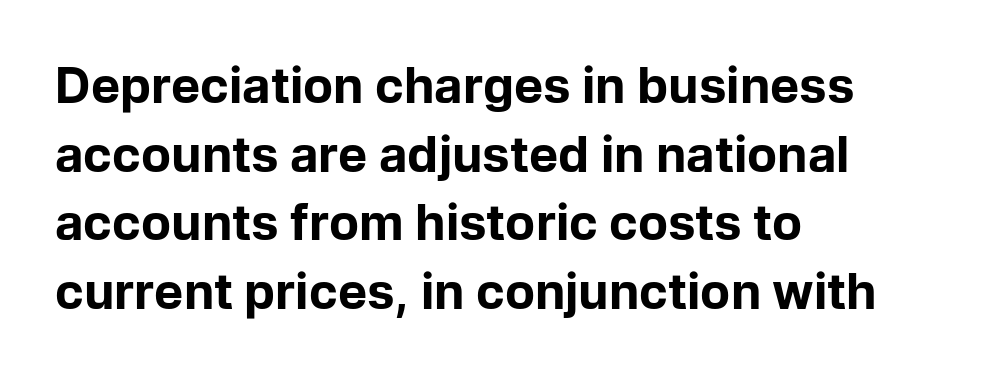
Varying glyph widths throughout — classic text-font behaviour. Compared with a centered layout, this one pins lines to the left instead. Spacing between characters is what you'd get straight out of the box. Stroke terminals: plain, sans-serif.
